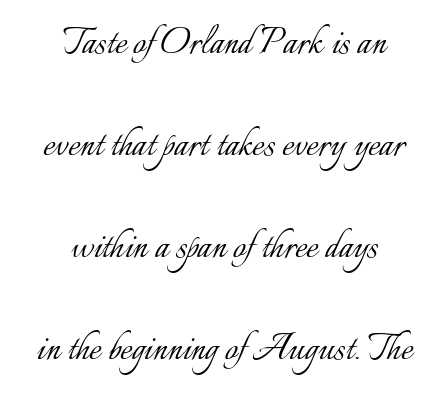
The image shows 45 px light type; set centered, loose line spacing (2.27x), normal letter spacing, not underlined; low stroke contrast and a small x-height.
